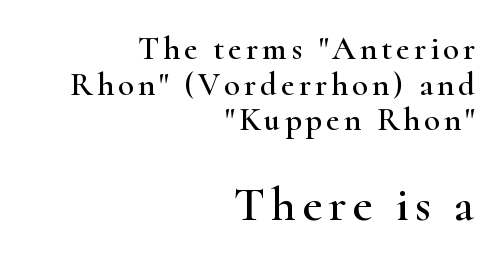
Underline: absent. This layout puts the modest block above and the oversized block below. Here the designer chose a conventional face with non-uniform glyph widths. Stroke terminals: seriffed. Teacher's note: observe the even right margin — that is flush-right alignment. Every character sits straight up, as roman type does.
